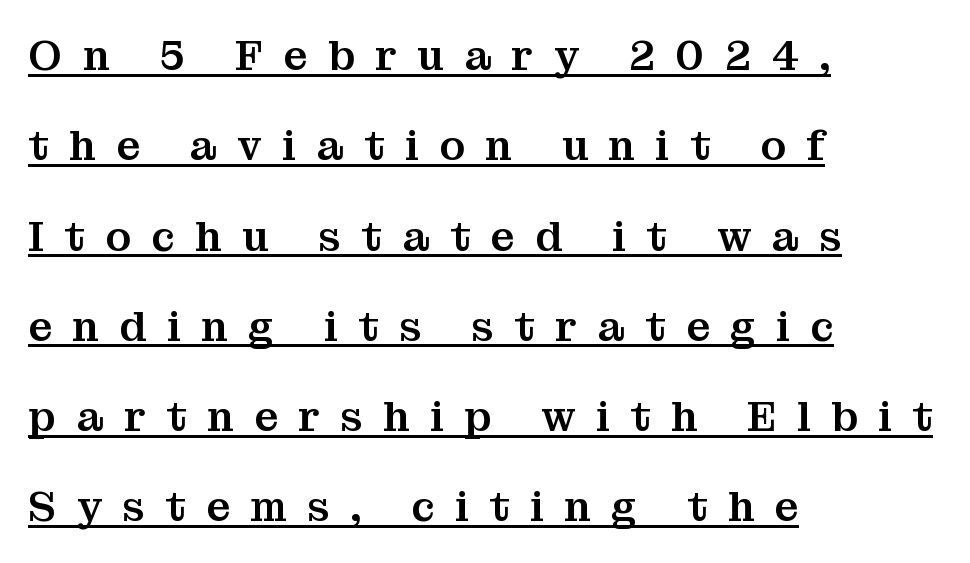
There is plenty of visible air inserted between adjacent glyphs. Whoever set this chose breathing room over compactness in the vertical rhythm. Varying glyph widths throughout — classic text-font behaviour. The rendering shows small feet on the letterforms — a serif design.
